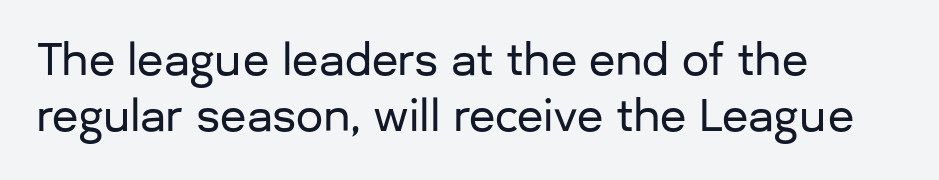
The lettering holds an erect, upright posture throughout. Does the type have serifs? No, each stem ends abruptly. Note the varied advance widths — an 'i' is clearly narrower than an 'm'. Normally led — the rows are evenly, conventionally spaced.
